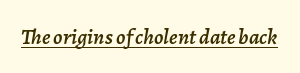
{"italic": "yes", "lean": "right", "slant_degrees": 7, "underline": "yes", "letter_spacing": "normal", "letter_spacing_em": 0.0, "glyph_px": 22}
